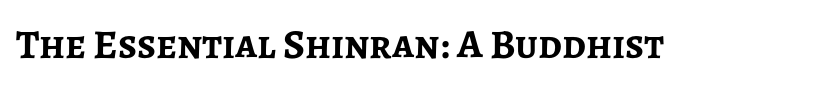
The image shows 41 px semibold sans-serif type, upright; set normal letter spacing, not underlined; low stroke contrast and a medium x-height.
